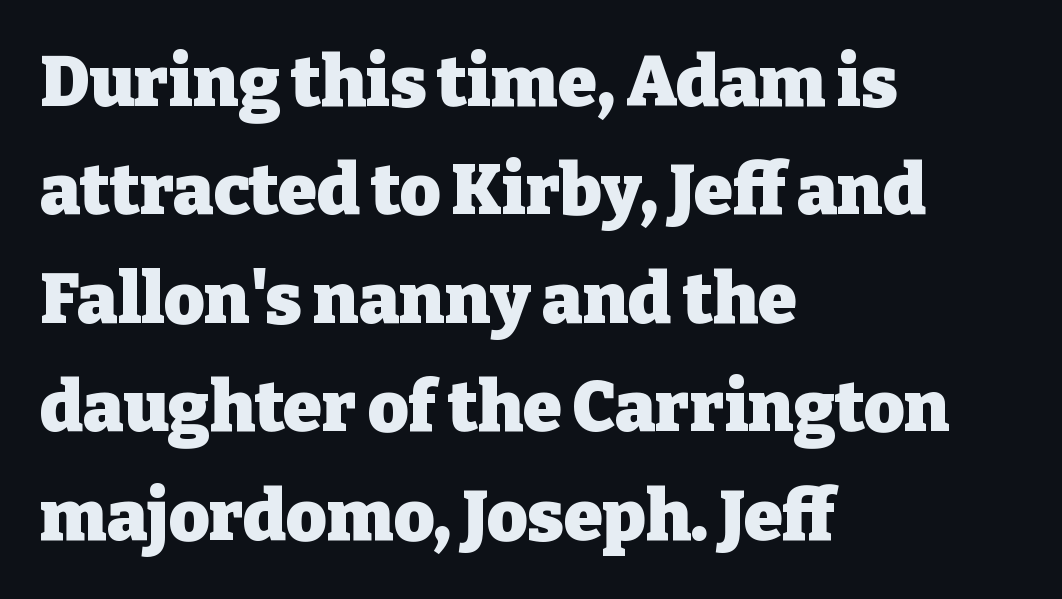
Q: Is the text bold? A: Yes.
Q: Is the text italic (slanted)? A: No, it is upright.
Q: Is the typeface a serif or a sans-serif typeface? A: Serif.
Q: Is the text underlined? A: No.
Q: How is the paragraph aligned? A: Left-aligned.
Q: Is the spacing between letters normal or unusually wide? A: Normal.
Q: Is the spacing between lines tight, normal or loose? A: Normal.
Q: Width (condensed, normal, or wide)? A: Normal.
Q: Stroke contrast? A: Low.
Q: x-height? A: Medium.
Q: Monospaced? A: No.
